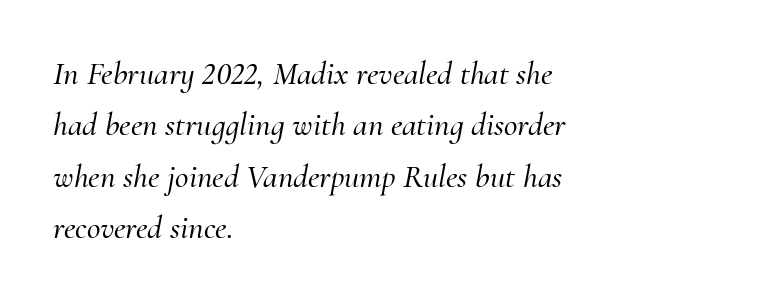
Casual observation: everything's shoved over to the left. The designer left line spacing at the default. Descenders hang freely into open space. Would a proofreader flag this as italicized? Yes. Do the characters align in a grid? No, the font is proportional. Caption: standard tracking, unaltered.
